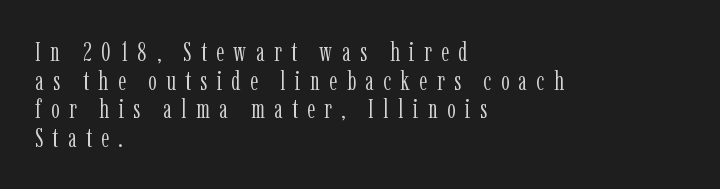
The image shows 27 px text type, upright; set left-aligned, tight line spacing (1.06x), unusually wide letter spacing (+0.35 em), not underlined.
